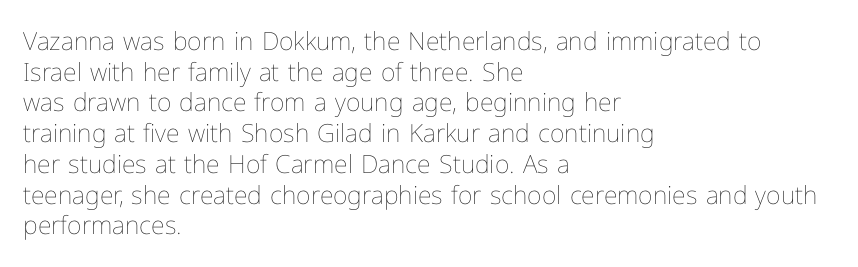
The letters look calm and open, with moderate or lighter stems. Descenders are the only things crossing below the line. Left-aligned paragraph, ragged on the right. Short note: letters normally spaced.
